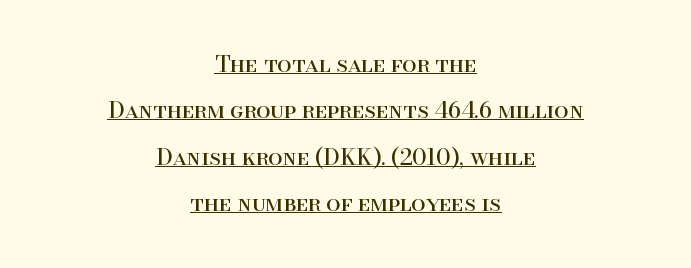
This is underlined copy, the kind a proofreader might mark for attention. Letters have the restrained weight of plain body copy at most. Alignment: centered. Every stem runs plumb, perpendicular to the baseline. The leading is generous, giving the passage an open texture.
